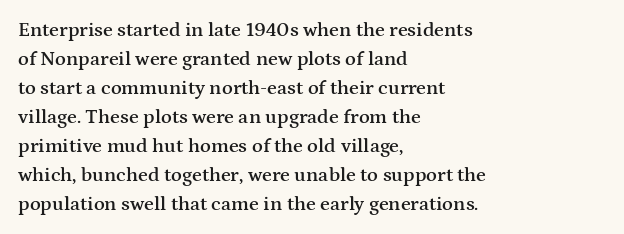
The typography opts for an upright posture over an oblique one. Descenders hang freely into open space. These lines sit exactly where default settings would place them. Stroke thickness is moderately raised; the sample reads as semibold. What stands out about the letter spacing? Nothing — it is the standard amount.
